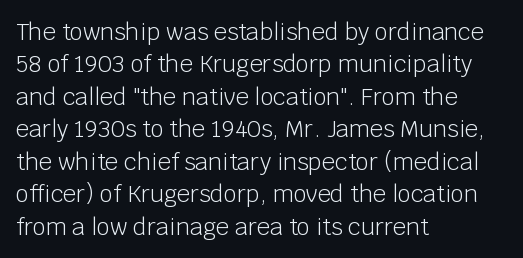
The tracking reads as untouched default to a designer's eye. Layout note: lines flush left. Students, observe: this is what conventionally led text looks like. Underline: absent.
